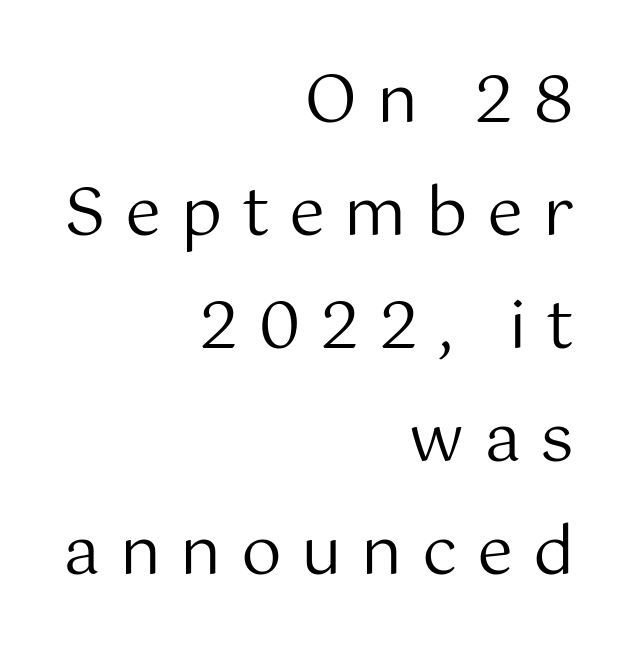
Q: Is the text bold? A: No.
Q: Is the text italic (slanted)? A: No, it is upright.
Q: Is the typeface a serif or a sans-serif typeface? A: Sans-serif.
Q: Is the text underlined? A: No.
Q: How is the paragraph aligned? A: Right-aligned.
Q: Is the spacing between letters normal or unusually wide? A: Unusually wide.
Q: Width (condensed, normal, or wide)? A: Normal.
Q: Stroke contrast? A: Medium.
Q: x-height? A: Medium.
Q: Monospaced? A: No.
